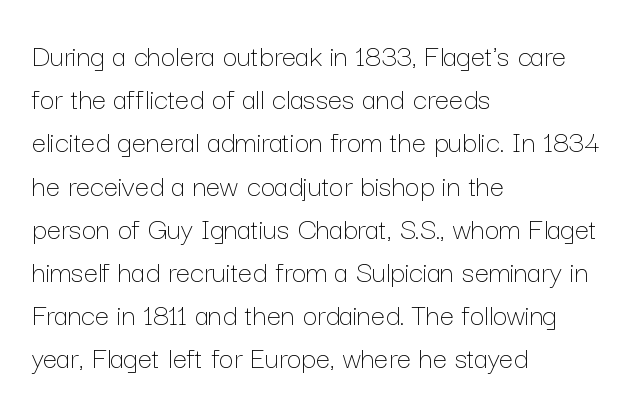
Q: Is the text bold? A: No.
Q: Is the text italic (slanted)? A: No, it is upright.
Q: Is the text underlined? A: No.
Q: How is the paragraph aligned? A: Left-aligned.
Q: Is the spacing between letters normal or unusually wide? A: Normal.
Q: Is the spacing between lines tight, normal or loose? A: Normal.
Q: Width (condensed, normal, or wide)? A: Normal.
Q: Stroke contrast? A: Low.
Q: x-height? A: Medium.
Q: Monospaced? A: No.
